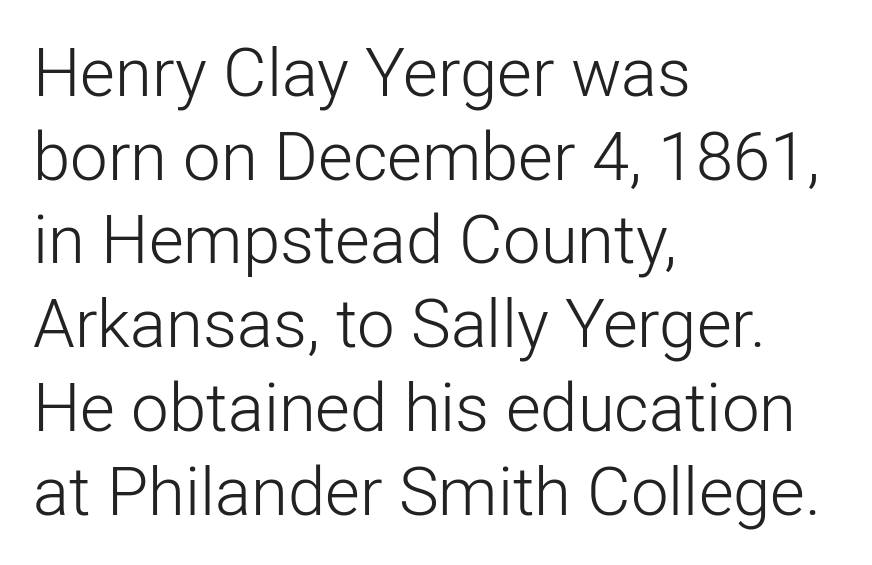
{"serif": "no", "italic": "no", "bold": "no", "weight": "light", "width": "normal", "stroke_contrast": "low", "x_height": "medium", "monospaced": "no", "underline": "no", "align": "left", "line_spacing": "normal", "line_spacing_ratio": 1.25, "letter_spacing": "normal", "letter_spacing_em": 0.0, "glyph_px": 67}
